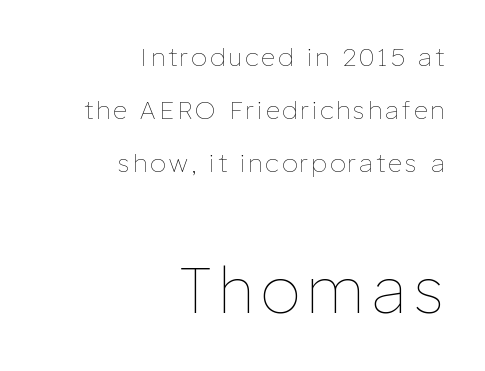
Q: Is the text bold? A: No.
Q: Is the text italic (slanted)? A: No, it is upright.
Q: Is the text underlined? A: No.
Q: How is the paragraph aligned? A: Right-aligned.
Q: Is the spacing between lines tight, normal or loose? A: Loose.
Q: Which block of text is set in a larger size, the first (top) or the second (bottom)? A: The second (bottom) one.
Q: Width (condensed, normal, or wide)? A: Normal.
Q: Stroke contrast? A: Low.
Q: x-height? A: Medium.
Q: Monospaced? A: No.
